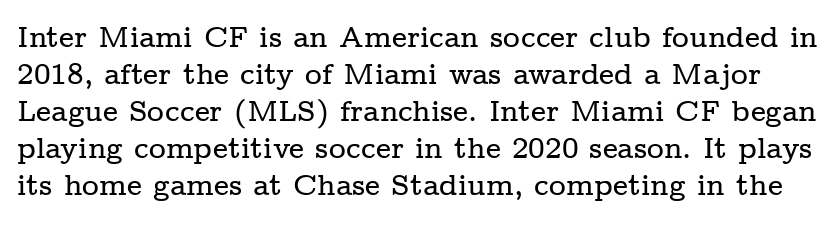
Yep, those are serifs on the letters. The font's upright variant was chosen for this text. Proportional: the letters do not fall into vertical columns. The words here are not underlined.
